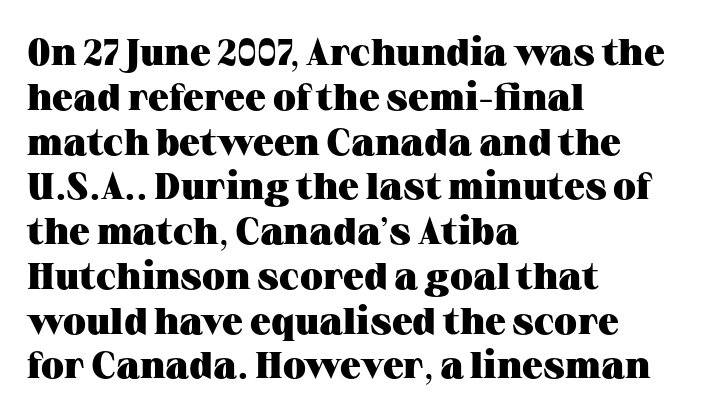
{"serif": "yes", "italic": "no", "bold": "yes", "weight": "heavy", "width": "wide", "stroke_contrast": "medium", "x_height": "medium", "monospaced": "no", "underline": "no", "align": "left", "line_spacing_ratio": 1.21, "letter_spacing": "normal", "letter_spacing_em": 0.0, "glyph_px": 37}
